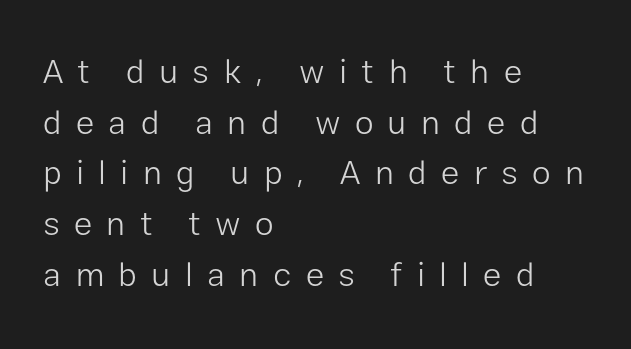
{"serif": "no", "italic": "no", "bold": "no", "weight": "light", "width": "normal", "stroke_contrast": "low", "x_height": "medium", "monospaced": "no", "underline": "no", "align": "left", "line_spacing": "normal", "line_spacing_ratio": 1.49, "letter_spacing": "wide", "letter_spacing_em": 0.42, "glyph_px": 34}
